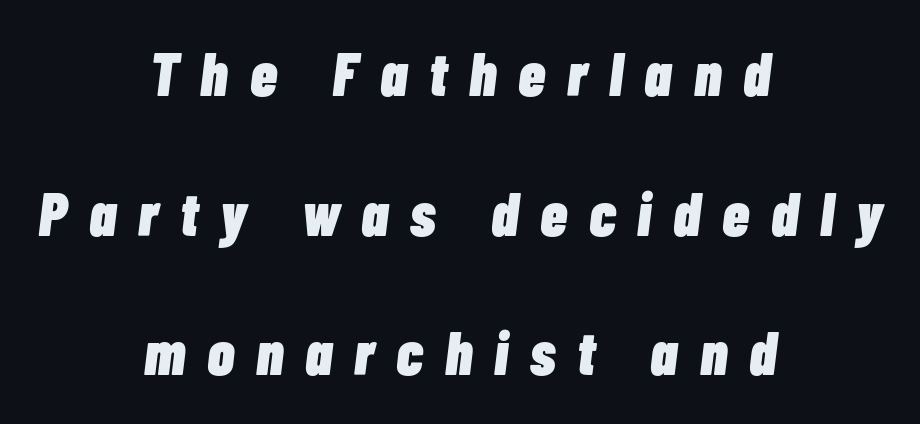
Each letter keeps its own natural width here, so spacing adapts to shape. Horizontally, the lines are justified to the midpoint only. The designer dialed line spacing up above the default. The passage shown is not underscored anywhere.
